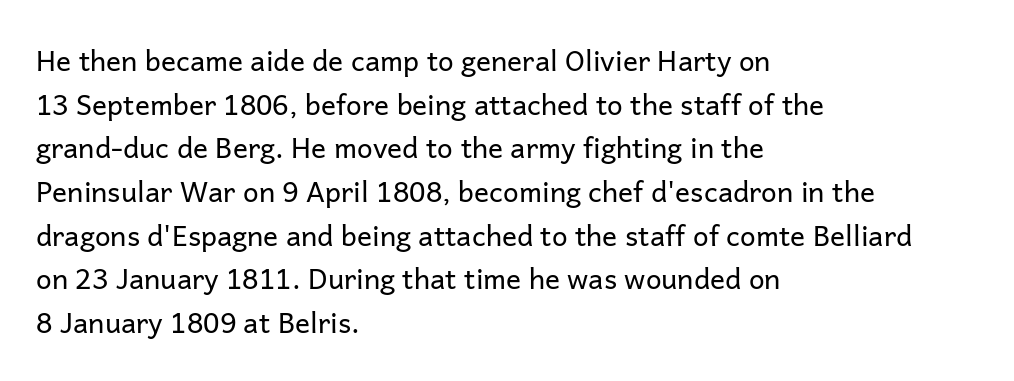
The image shows 28 px regular-weight sans-serif type, upright; set left-aligned, normal line spacing (1.56x), normal letter spacing, not underlined; low stroke contrast and a medium x-height.
